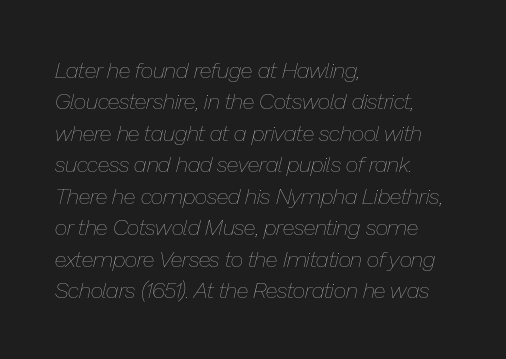
Q: Is the text bold? A: No.
Q: Is the text italic (slanted)? A: Yes, it leans right by about 13 degrees.
Q: Is the text underlined? A: No.
Q: How is the paragraph aligned? A: Left-aligned.
Q: Is the spacing between letters normal or unusually wide? A: Normal.
Q: Is the spacing between lines tight, normal or loose? A: Normal.
